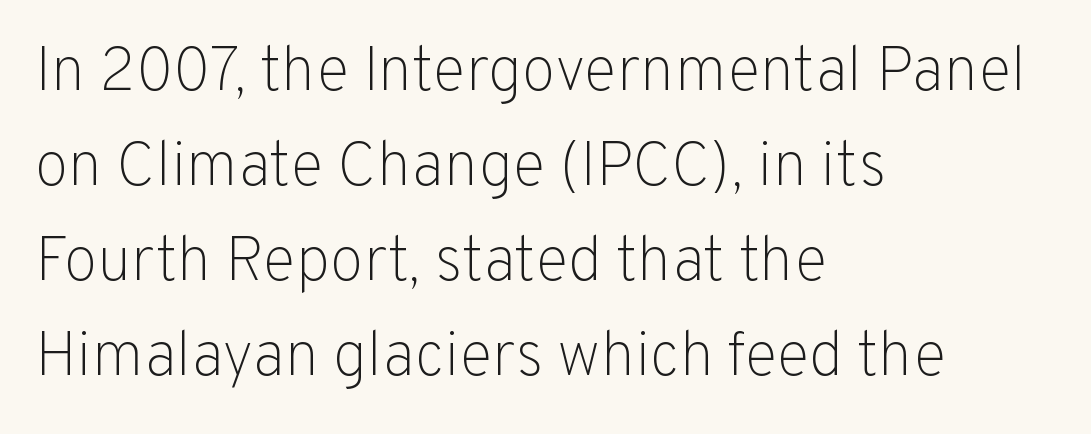
The image shows 62 px light sans-serif type, upright; set left-aligned, normal line spacing (1.53x), normal letter spacing, not underlined; low stroke contrast and a medium x-height.
